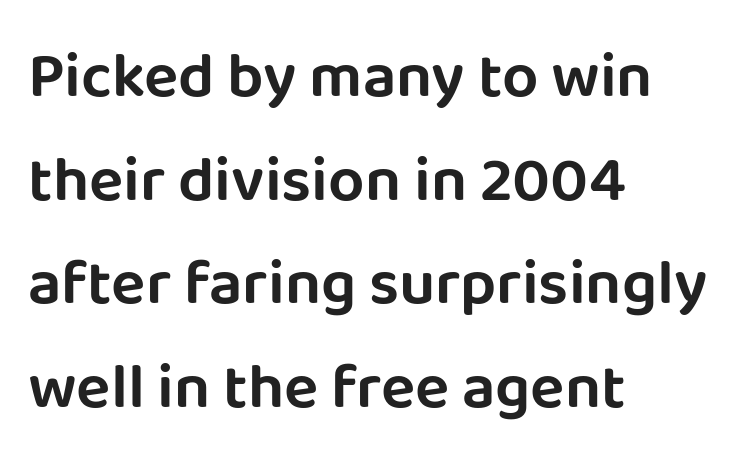
The image shows 64 px sans-serif type, upright; set left-aligned, normal line spacing (1.62x), normal letter spacing, not underlined; low stroke contrast and a large x-height.
